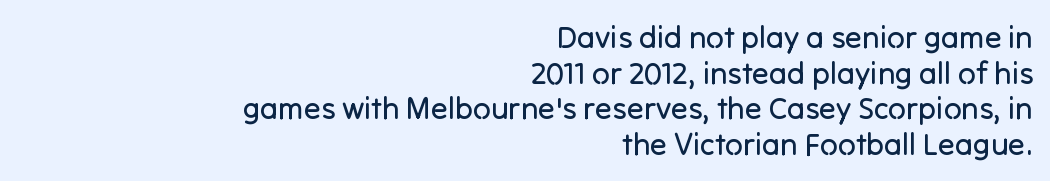
The image shows 31 px regular-weight sans-serif type, upright; set right-aligned, tight line spacing (1.15x), normal letter spacing, not underlined; low stroke contrast and a medium x-height.
